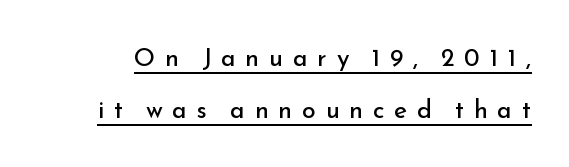
The image shows 25 px text type, upright; set loose line spacing (2.1x), unusually wide letter spacing (+0.39 em), underlined.
